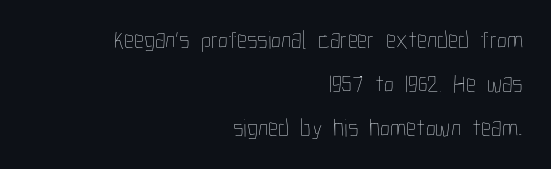
Glyph-to-glyph distance matches everyday printed text. Descenders are the only things crossing below the line. A typesetter would mark this as roman, not italic. The font sits on the lighter half of the weight spectrum, regular included. Where is the straight margin? On the right.
